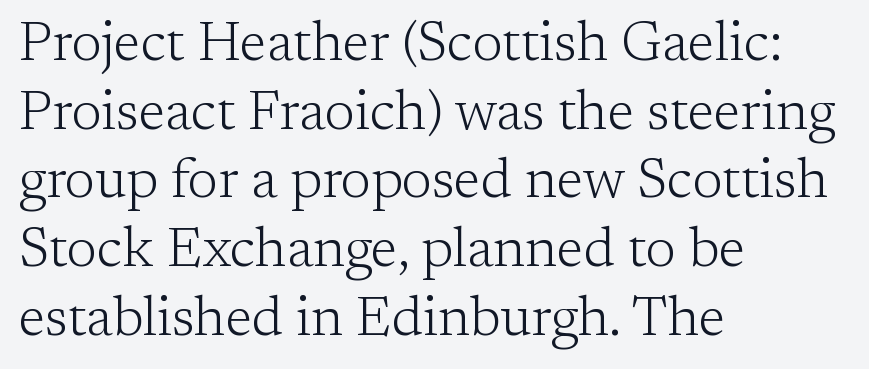
Inter-character spacing is left at the font's built-in metrics. A roman cut, with each character standing at attention. The weight would be labelled regular, book, light, or lighter still. Classification — serif. The words here are not underlined.
